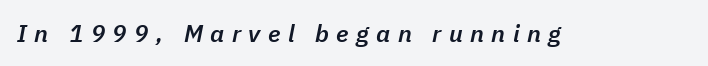
Set as a demibold, roughly 600 on the weight scale. The glyphs look as if they've been sheared to an angle. Letter spacing: wide. Bare-footed words on every line.
